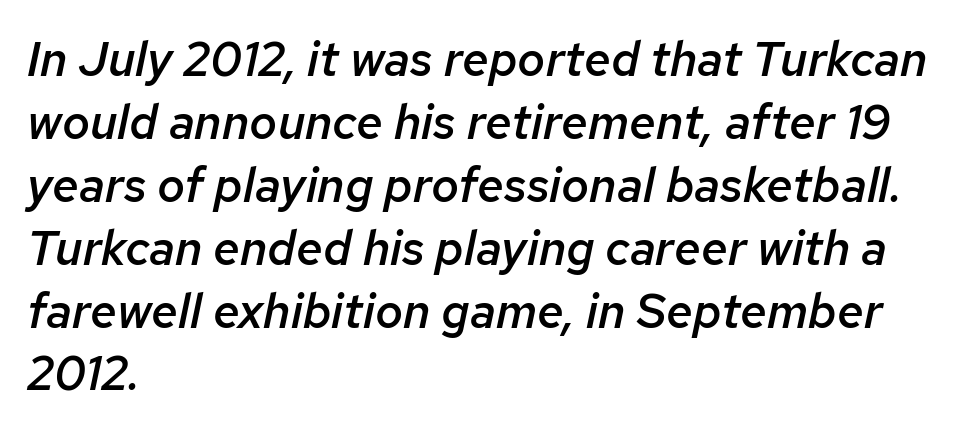
Q: Is the text bold? A: Semi-bold.
Q: Is the text italic (slanted)? A: Yes, it leans right by about 12 degrees.
Q: Is the text underlined? A: No.
Q: How is the paragraph aligned? A: Left-aligned.
Q: Is the spacing between letters normal or unusually wide? A: Normal.
Q: Is the spacing between lines tight, normal or loose? A: Normal.
Q: Width (condensed, normal, or wide)? A: Normal.
Q: Stroke contrast? A: Low.
Q: x-height? A: Medium.
Q: Monospaced? A: No.
